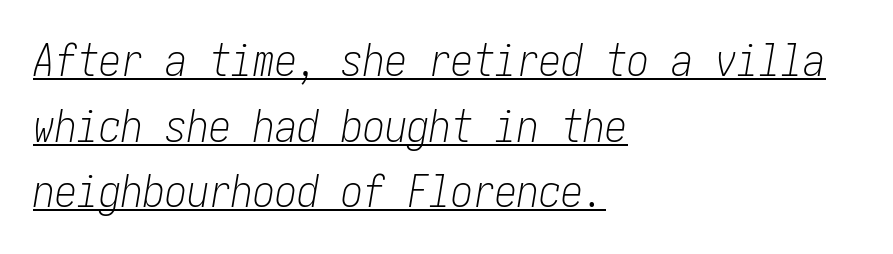
{"italic": "yes", "lean": "right", "slant_degrees": 10, "bold": "no", "weight": "light", "width": "condensed", "stroke_contrast": "low", "x_height": "medium", "underline": "yes", "align": "left", "line_spacing": "normal", "line_spacing_ratio": 1.49, "letter_spacing": "normal", "letter_spacing_em": 0.0, "glyph_px": 44}
